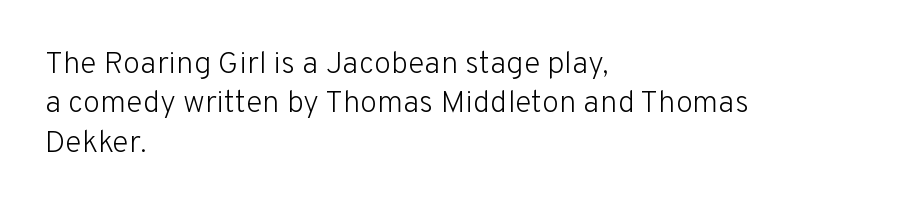
{"serif": "no", "italic": "no", "bold": "no", "weight": "light", "width": "normal", "stroke_contrast": "low", "x_height": "medium", "monospaced": "no", "underline": "no", "align": "left", "line_spacing": "normal", "line_spacing_ratio": 1.27, "letter_spacing": "normal", "letter_spacing_em": 0.0, "glyph_px": 31}
